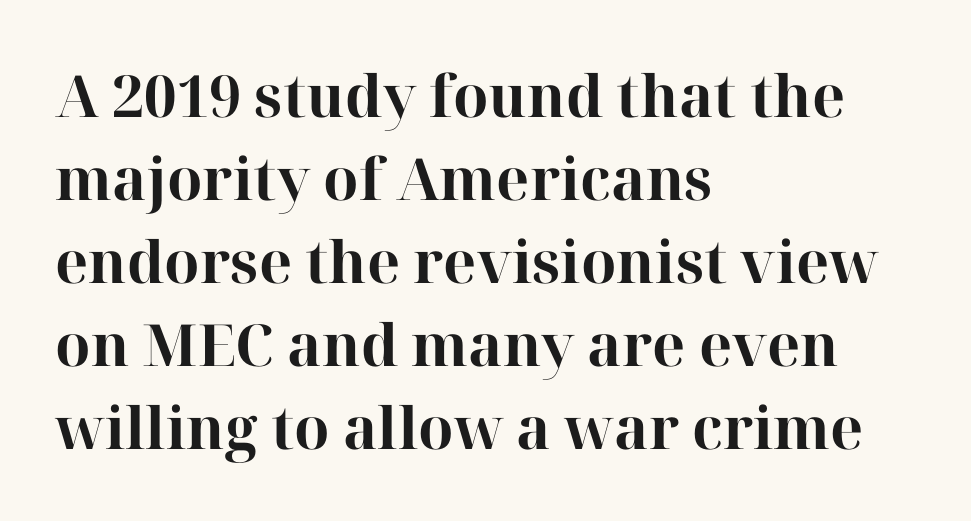
{"serif": "yes", "italic": "no", "bold": "yes", "weight": "bold", "width": "normal", "stroke_contrast": "high", "x_height": "medium", "monospaced": "no", "underline": "no", "align": "left", "line_spacing": "normal", "line_spacing_ratio": 1.43, "letter_spacing": "normal", "letter_spacing_em": 0.0, "glyph_px": 58}
